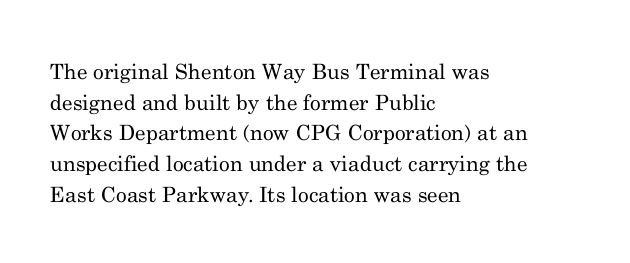
{"italic": "no", "bold": "no", "underline": "no", "align": "left", "line_spacing": "normal", "line_spacing_ratio": 1.46, "letter_spacing": "normal", "letter_spacing_em": 0.0, "glyph_px": 21}
